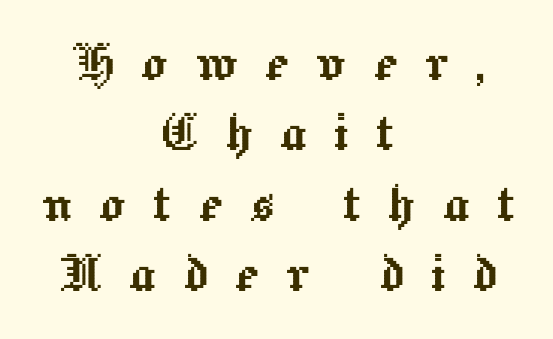
Q: Is the text italic (slanted)? A: No, it is upright.
Q: Is the text underlined? A: No.
Q: How is the paragraph aligned? A: Centered.
Q: Is the spacing between letters normal or unusually wide? A: Unusually wide.
Q: Is the spacing between lines tight, normal or loose? A: Tight.
Q: Width (condensed, normal, or wide)? A: Normal.
Q: x-height? A: Medium.
Q: Monospaced? A: No.
